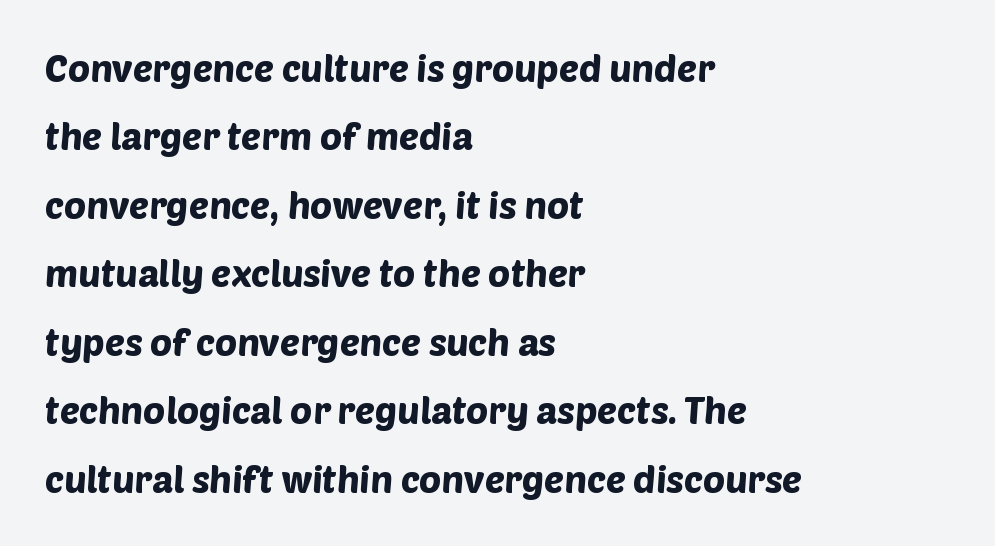
The letters sit at their default tracking, neither squeezed nor spread. This rendering uses left alignment, leaving the right contour irregular. These lines are rendered in a variable-pitch font. The glyphs are unaccompanied by any horizontal stroke below them. Nope, no serifs anywhere on these letters.
